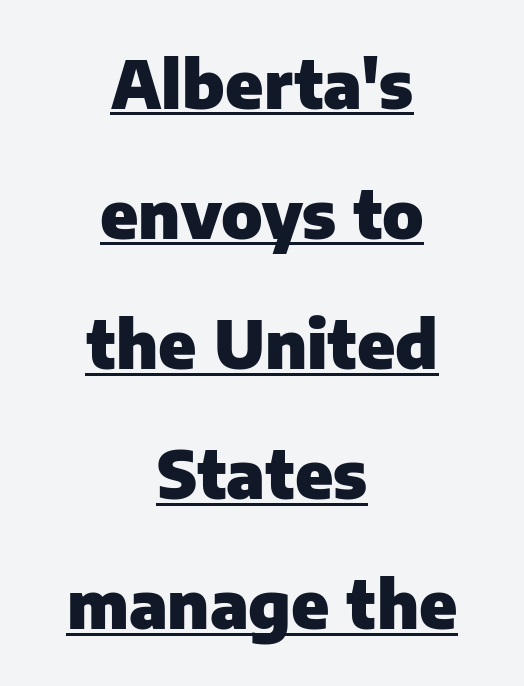
Each glyph is drawn with heavy, bold strokes. Check where the strokes stop: nothing finishes them off — pure sans. In terms of letterspacing, this is plain default setting. In CSS terms this would be text-align: center. Note the varied advance widths — an 'i' is clearly narrower than an 'm'.
